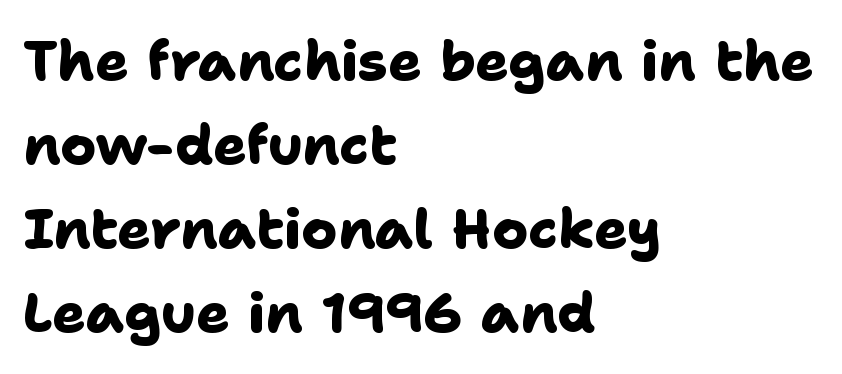
The image shows 55 px heavy sans-serif type; set left-aligned, normal line spacing (1.53x), normal letter spacing, not underlined; low stroke contrast and a medium x-height.
